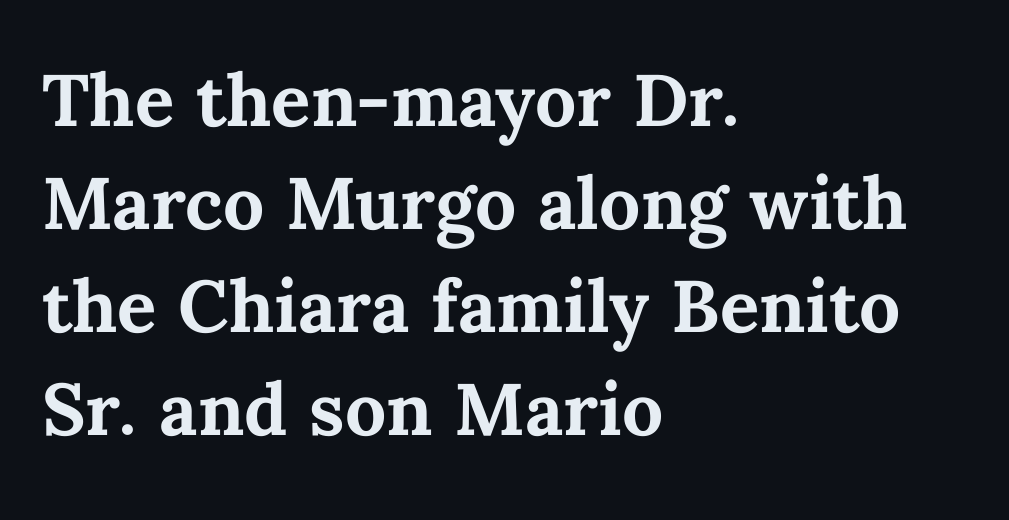
Q: Is the text bold? A: Yes.
Q: Is the text italic (slanted)? A: No, it is upright.
Q: Is the text underlined? A: No.
Q: How is the paragraph aligned? A: Left-aligned.
Q: Is the spacing between letters normal or unusually wide? A: Normal.
Q: Is the spacing between lines tight, normal or loose? A: Normal.
Q: Width (condensed, normal, or wide)? A: Normal.
Q: Stroke contrast? A: Medium.
Q: x-height? A: Medium.
Q: Monospaced? A: No.
